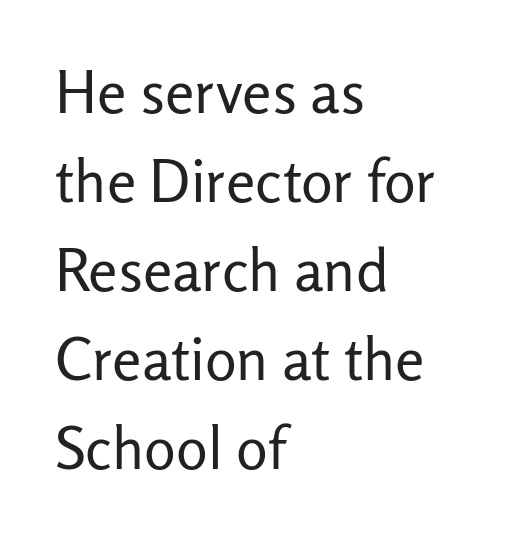
Q: Is the text bold? A: No.
Q: Is the text italic (slanted)? A: No, it is upright.
Q: Is the typeface a serif or a sans-serif typeface? A: Sans-serif.
Q: Is the text underlined? A: No.
Q: How is the paragraph aligned? A: Left-aligned.
Q: Is the spacing between letters normal or unusually wide? A: Normal.
Q: Is the spacing between lines tight, normal or loose? A: Normal.
Q: Width (condensed, normal, or wide)? A: Normal.
Q: Stroke contrast? A: Low.
Q: x-height? A: Medium.
Q: Monospaced? A: No.
